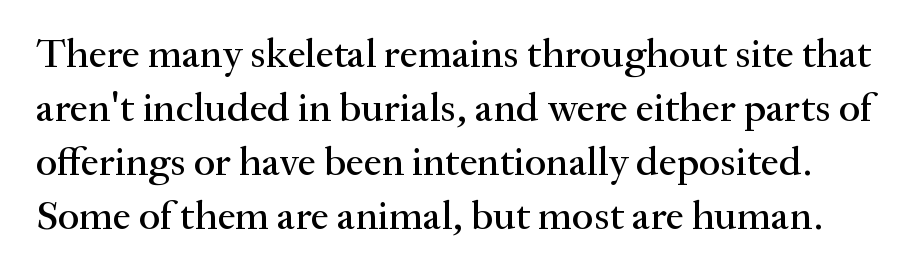
{"serif": "yes", "italic": "no", "width": "normal", "stroke_contrast": "medium", "x_height": "small", "monospaced": "no", "underline": "no", "line_spacing": "normal", "line_spacing_ratio": 1.32, "letter_spacing": "normal", "letter_spacing_em": 0.0, "glyph_px": 41}
